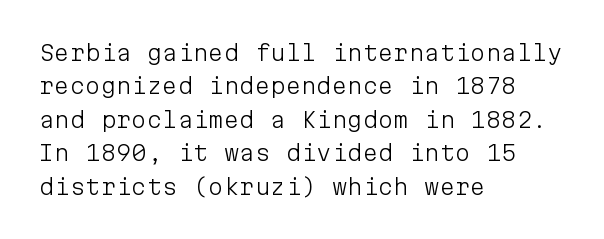
{"italic": "no", "bold": "no", "underline": "no", "align": "left", "line_spacing": "normal", "line_spacing_ratio": 1.52, "letter_spacing": "normal", "letter_spacing_em": 0.0, "glyph_px": 22}
